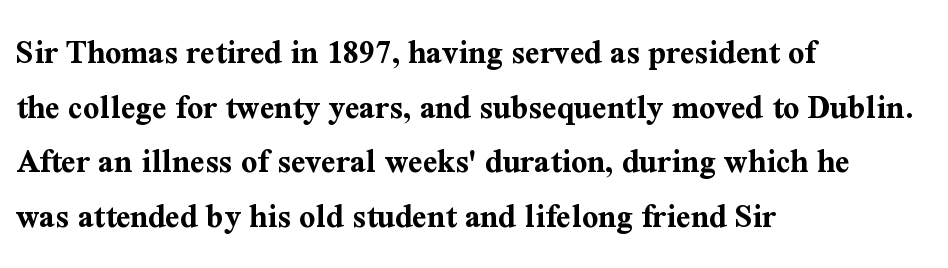
Classification — serif. Quick note: not italic, upright. The paragraph shown leans on its left margin. The face used here has the dense, thick strokes of a bold. Rule under the text: the space is simply empty. The face used here is proportionally spaced, like ordinary book or web type.
